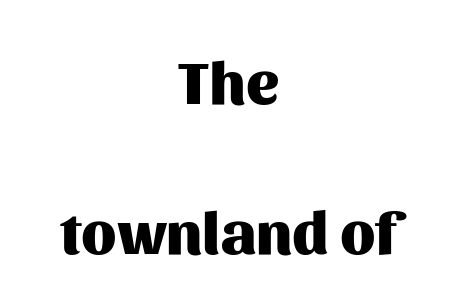
Successive baselines arrive slowly, with a big drop between each. Quick note: underline off. The letters stand straight up with perfectly vertical stems. Does the type have serifs? No, each stem ends abruptly. Spacing verdict: proportional, widths tailored to each character.
